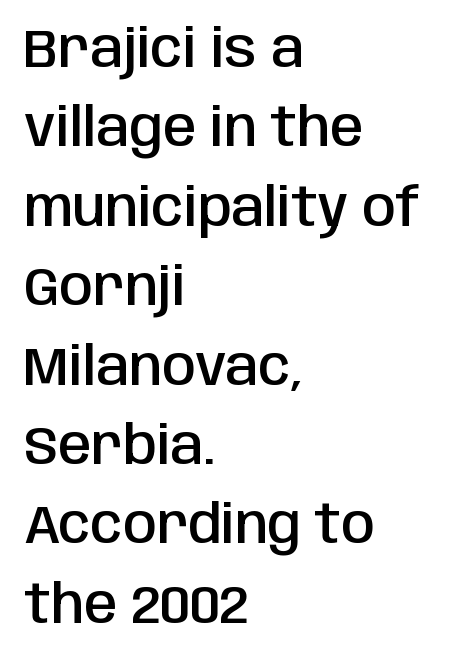
{"serif": "no", "italic": "no", "bold": "semi", "weight": "semibold", "width": "condensed", "stroke_contrast": "low", "x_height": "large", "monospaced": "no", "underline": "no", "align": "left", "line_spacing": "normal", "line_spacing_ratio": 1.47, "letter_spacing": "normal", "letter_spacing_em": 0.0, "glyph_px": 54}
